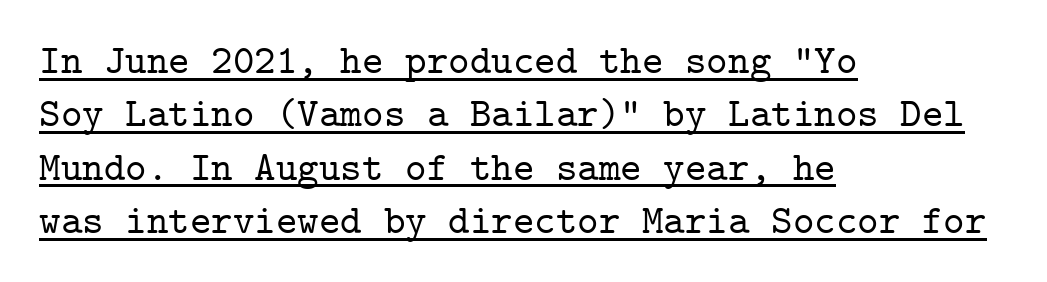
Q: Is the text italic (slanted)? A: No, it is upright.
Q: Is the typeface a serif or a sans-serif typeface? A: Serif.
Q: Is the text underlined? A: Yes.
Q: How is the paragraph aligned? A: Left-aligned.
Q: Is the spacing between letters normal or unusually wide? A: Normal.
Q: Is the spacing between lines tight, normal or loose? A: Normal.
Q: Width (condensed, normal, or wide)? A: Normal.
Q: Stroke contrast? A: Low.
Q: x-height? A: Medium.
Q: Monospaced? A: Yes.
